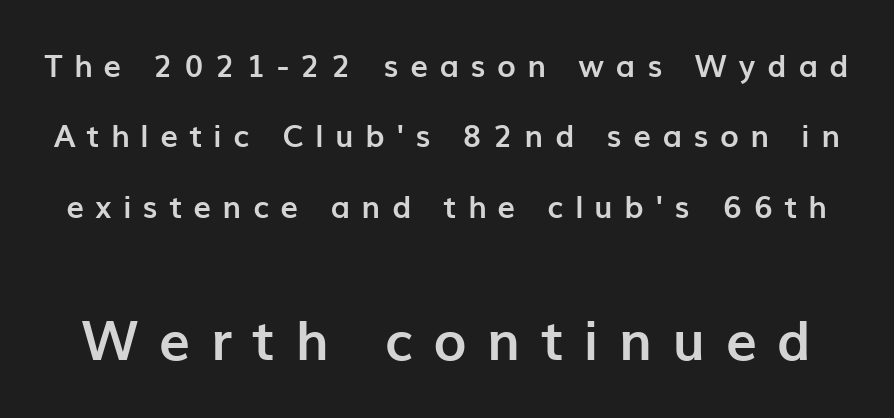
Q: Is the text bold? A: Yes.
Q: Is the text italic (slanted)? A: No, it is upright.
Q: Is the typeface a serif or a sans-serif typeface? A: Sans-serif.
Q: Is the text underlined? A: No.
Q: Is the spacing between letters normal or unusually wide? A: Unusually wide.
Q: Is the spacing between lines tight, normal or loose? A: Loose.
Q: Which block of text is set in a larger size, the first (top) or the second (bottom)? A: The second (bottom) one.
Q: Width (condensed, normal, or wide)? A: Normal.
Q: Stroke contrast? A: Low.
Q: x-height? A: Medium.
Q: Monospaced? A: No.
